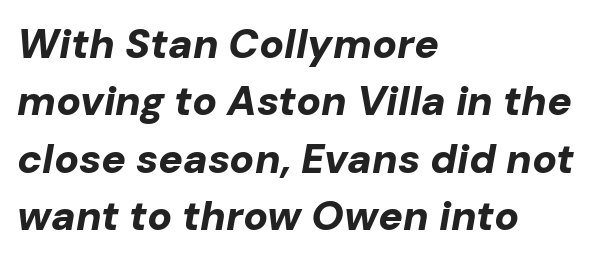
Q: Is the text bold? A: Yes.
Q: Is the text italic (slanted)? A: Yes, it leans right by about 10 degrees.
Q: Is the text underlined? A: No.
Q: How is the paragraph aligned? A: Left-aligned.
Q: Is the spacing between letters normal or unusually wide? A: Normal.
Q: Is the spacing between lines tight, normal or loose? A: Normal.
Q: Width (condensed, normal, or wide)? A: Normal.
Q: Stroke contrast? A: Low.
Q: x-height? A: Medium.
Q: Monospaced? A: No.
